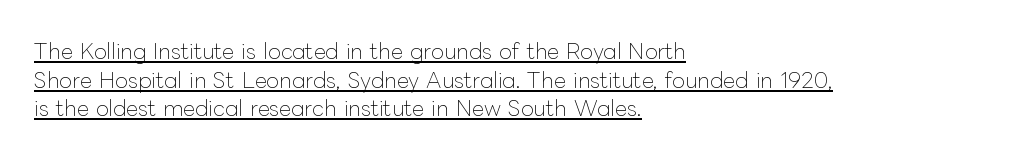
Q: Is the text bold? A: No.
Q: Is the text italic (slanted)? A: No, it is upright.
Q: Is the text underlined? A: Yes.
Q: How is the paragraph aligned? A: Left-aligned.
Q: Is the spacing between letters normal or unusually wide? A: Normal.
Q: Is the spacing between lines tight, normal or loose? A: Normal.
